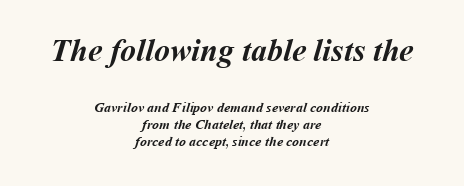
Q: Is the text bold? A: Yes.
Q: Is the text underlined? A: No.
Q: How is the paragraph aligned? A: Centered.
Q: Is the spacing between letters normal or unusually wide? A: Normal.
Q: Which block of text is set in a larger size, the first (top) or the second (bottom)? A: The first (top) one.
Q: Width (condensed, normal, or wide)? A: Normal.
Q: Stroke contrast? A: Medium.
Q: x-height? A: Medium.
Q: Monospaced? A: No.
